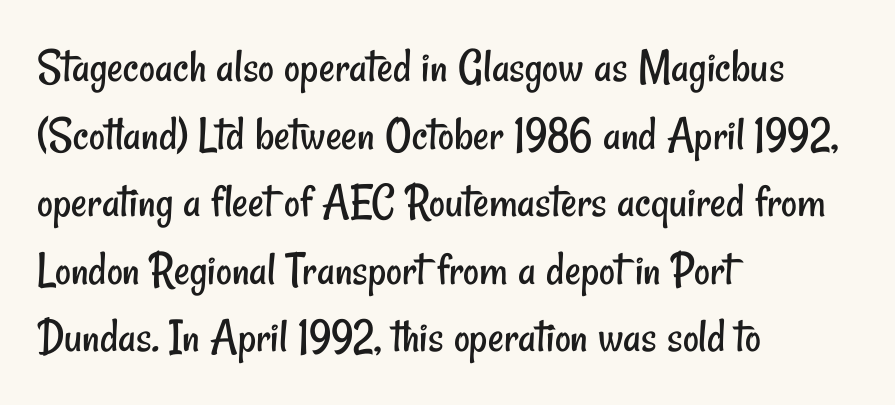
Q: Is the text bold? A: No.
Q: Is the typeface a serif or a sans-serif typeface? A: Sans-serif.
Q: Is the text underlined? A: No.
Q: How is the paragraph aligned? A: Left-aligned.
Q: Is the spacing between letters normal or unusually wide? A: Normal.
Q: Is the spacing between lines tight, normal or loose? A: Normal.
Q: Width (condensed, normal, or wide)? A: Condensed.
Q: Stroke contrast? A: Low.
Q: x-height? A: Small.
Q: Monospaced? A: No.
